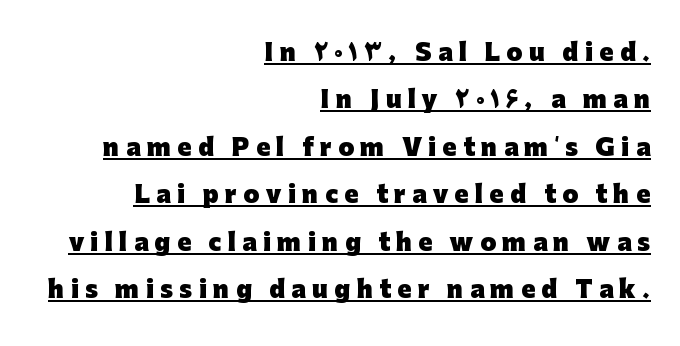
Q: Is the text bold? A: Yes.
Q: Is the text italic (slanted)? A: No, it is upright.
Q: Is the text underlined? A: Yes.
Q: How is the paragraph aligned? A: Right-aligned.
Q: Is the spacing between letters normal or unusually wide? A: Unusually wide.
Q: Is the spacing between lines tight, normal or loose? A: Loose.
